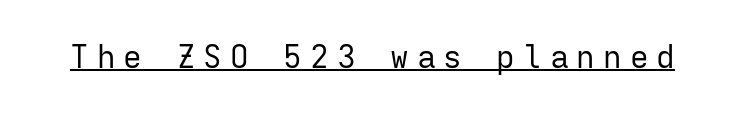
{"serif": "no", "italic": "no", "bold": "no", "weight": "regular", "width": "normal", "stroke_contrast": "low", "x_height": "medium", "monospaced": "yes", "underline": "yes", "letter_spacing": "wide", "letter_spacing_em": 0.26, "glyph_px": 31}
